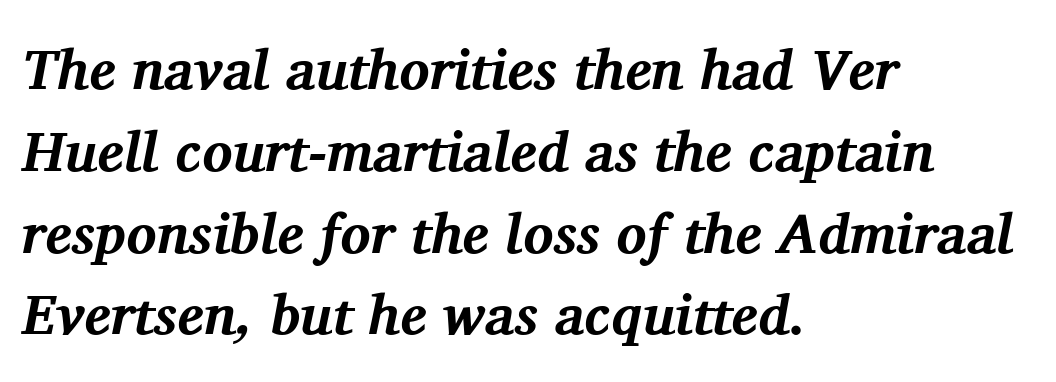
Q: Is the text bold? A: Yes.
Q: Is the text italic (slanted)? A: Yes, it leans right by about 11 degrees.
Q: Is the typeface a serif or a sans-serif typeface? A: Serif.
Q: Is the text underlined? A: No.
Q: How is the paragraph aligned? A: Left-aligned.
Q: Is the spacing between letters normal or unusually wide? A: Normal.
Q: Is the spacing between lines tight, normal or loose? A: Normal.
Q: Width (condensed, normal, or wide)? A: Normal.
Q: Stroke contrast? A: Medium.
Q: x-height? A: Medium.
Q: Monospaced? A: No.
